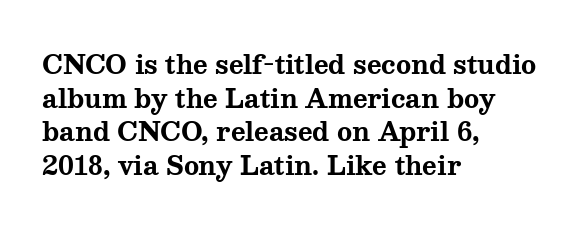
Q: Is the text bold? A: Yes.
Q: Is the text italic (slanted)? A: No, it is upright.
Q: Is the text underlined? A: No.
Q: How is the paragraph aligned? A: Left-aligned.
Q: Is the spacing between letters normal or unusually wide? A: Normal.
Q: Is the spacing between lines tight, normal or loose? A: Normal.
